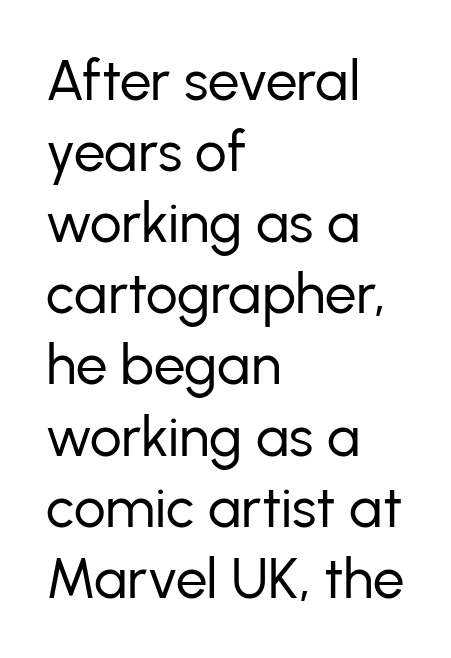
There is no visible air inserted between adjacent glyphs. Each letter keeps its own natural width here, so spacing adapts to shape. Summary of weight: not heavy and not bold. The space directly below the letters is spotless. Designer's note — italics off, roman on.
